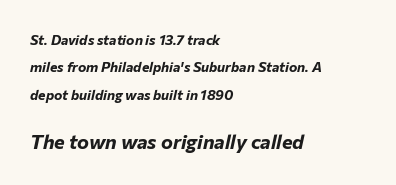
Rendered with sloped, italic letterforms. You get the small type first, then a jump to larger type. How heavy is the stroke? Heavy — this is a bold. These lines stand farther apart than default settings would place them. The rag falls on the right side of this text block.
